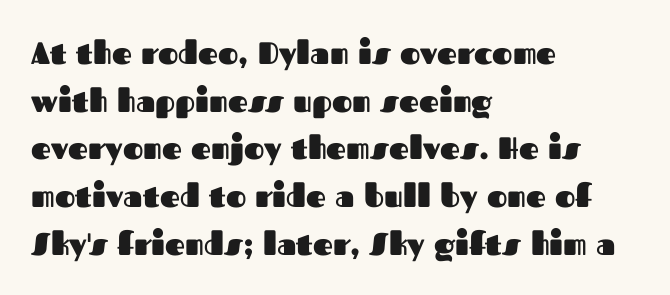
The image shows 31 px heavy sans-serif type, upright; set left-aligned, normal line spacing (1.54x), normal letter spacing, not underlined; medium stroke contrast and a medium x-height.
